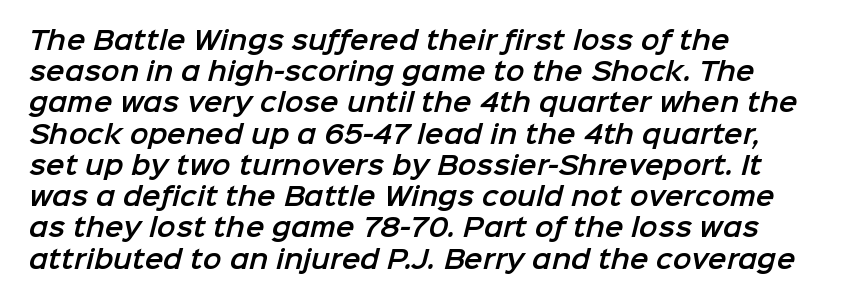
The image shows 25 px text type; set left-aligned, normal line spacing (1.25x), normal letter spacing, not underlined.
